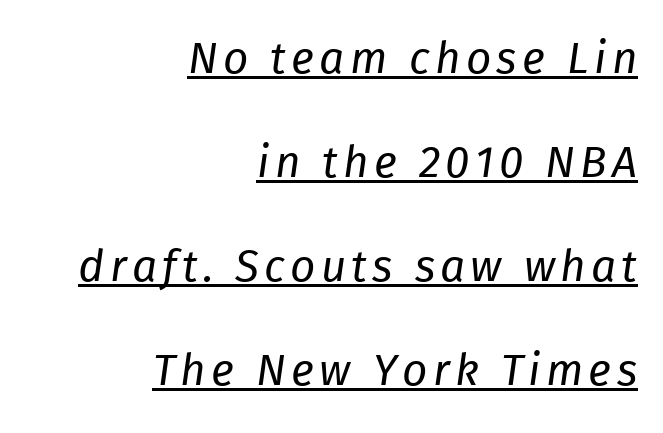
You can tell it's italic because the verticals aren't actually vertical. Where is the straight margin? On the right. The vertical gap from one line to the next is large. Is the stroke heavy? The answer is a plain regular-or-lighter. The rendered words wear a rule along their underside. Proportional: the letters do not fall into vertical columns.
